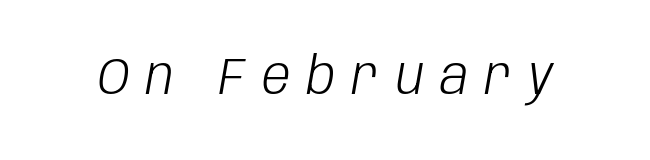
Q: Is the text bold? A: No.
Q: Is the text italic (slanted)? A: Yes, it leans right by about 10 degrees.
Q: Is the text underlined? A: No.
Q: Is the spacing between letters normal or unusually wide? A: Unusually wide.
Q: Width (condensed, normal, or wide)? A: Condensed.
Q: Stroke contrast? A: Low.
Q: x-height? A: Large.
Q: Monospaced? A: No.
